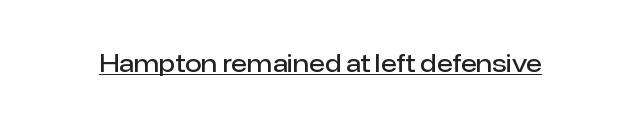
The image shows 24 px text type, upright; set normal letter spacing, underlined.
